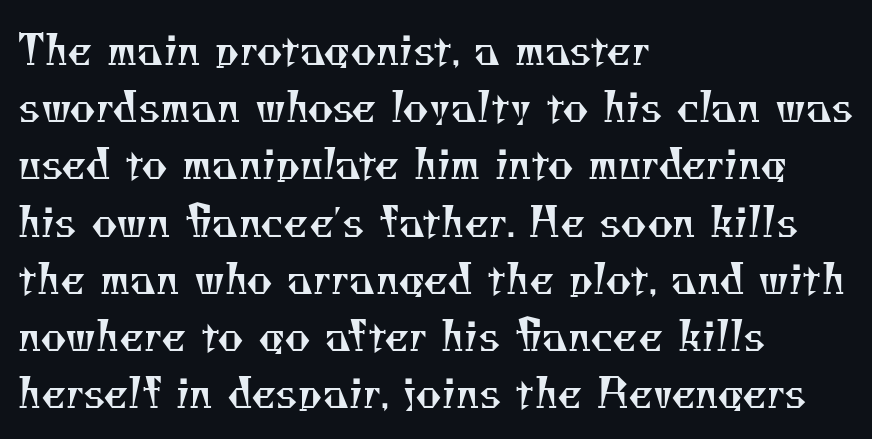
Rows of type keep a routine distance in the vertical direction. Think standard paragraph weight, or any step lighter than that. Think of a printed novel: that variable character pitch is what you see here. What kind of face is this? One with serifs. Compared with typical body copy, the letter spacing here is the same. Anything drawn beneath the words? Only blank space.
